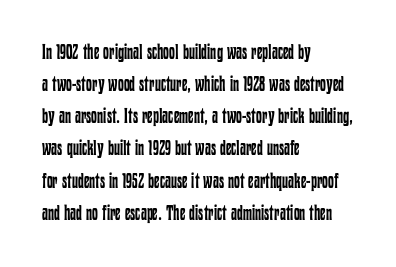
Is the block centered? No — it sits flush against the left margin. Honestly, the row spacing looks completely unremarkable. Check under the words: just untouched page. Ascenders rise straight up at ninety degrees. Nobody touched the tracking dial on this one.
